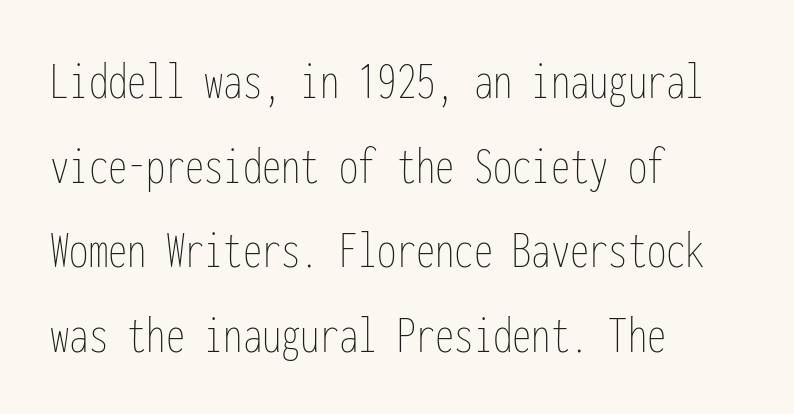
{"italic": "no", "bold": "no", "weight": "thin", "width": "condensed", "stroke_contrast": "low", "x_height": "medium", "monospaced": "yes", "underline": "no", "align": "left", "line_spacing": "normal", "line_spacing_ratio": 1.54, "letter_spacing": "normal", "letter_spacing_em": 0.0, "glyph_px": 55}
